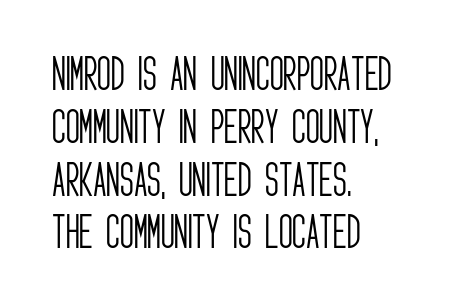
The image shows 38 px light, condensed sans-serif type, upright; set left-aligned, normal line spacing (1.39x), normal letter spacing, not underlined; low stroke contrast and a large x-height.
